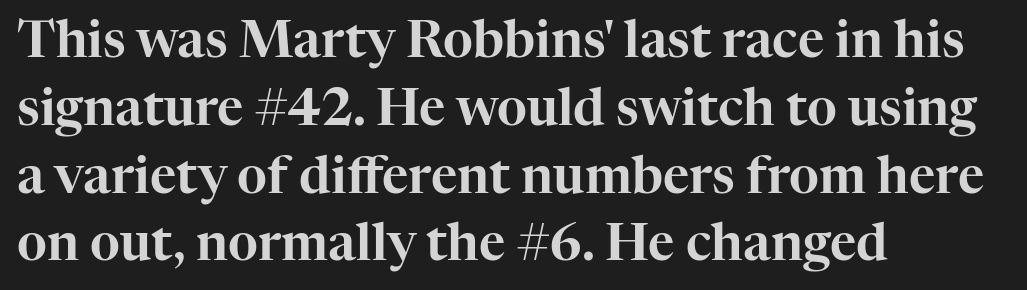
The letters carry serifs — small finishing strokes at the ends of their stems. A typesetter would mark this as roman, not italic. The setting favours the left margin, as ordinary paragraphs usually do. There is no visible air inserted between adjacent glyphs. Looks like regular typesetting: each glyph gets only the width it needs. The leading is moderate, giving the passage an even texture.
